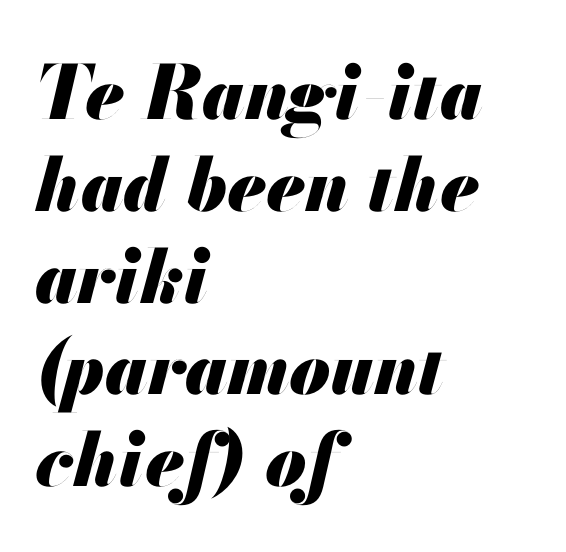
Q: Is the text bold? A: Yes.
Q: Is the text italic (slanted)? A: Yes, it leans right by about 13 degrees.
Q: Is the text underlined? A: No.
Q: How is the paragraph aligned? A: Left-aligned.
Q: Is the spacing between letters normal or unusually wide? A: Normal.
Q: Width (condensed, normal, or wide)? A: Normal.
Q: Stroke contrast? A: Medium.
Q: x-height? A: Small.
Q: Monospaced? A: No.
